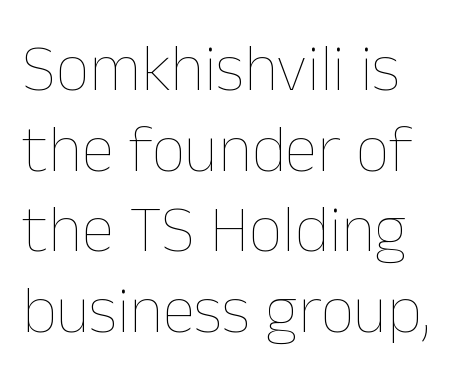
Q: Is the text bold? A: No.
Q: Is the text italic (slanted)? A: No, it is upright.
Q: Is the text underlined? A: No.
Q: How is the paragraph aligned? A: Left-aligned.
Q: Is the spacing between letters normal or unusually wide? A: Normal.
Q: Width (condensed, normal, or wide)? A: Normal.
Q: Stroke contrast? A: Low.
Q: x-height? A: Medium.
Q: Monospaced? A: No.
